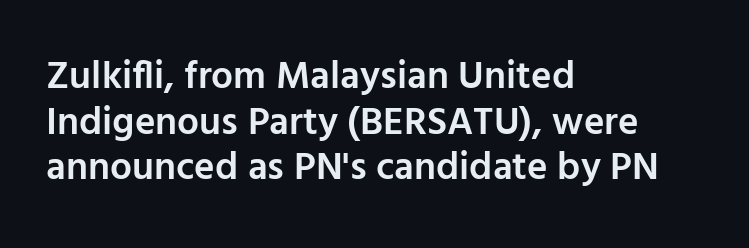
Unlike a traditional serif, this face leaves its strokes unadorned. A semibold gives these letters moderate extra thickness, short of bold. Nope, not italic — everything's standing straight. Descenders hang freely into open space. Default kerning and tracking; the words read as compact shapes. This sample is left-justified, so line endings fall wherever the words run out.
